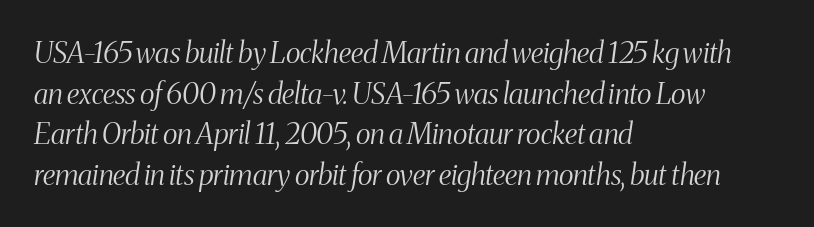
Slanted lettering throughout. Horizontal bands of white between lines are of average thickness. Letter spacing: default. The cut favours lightness, reaching ordinary text weight at its darkest. Each letter's strokes conclude with small projecting serifs.
